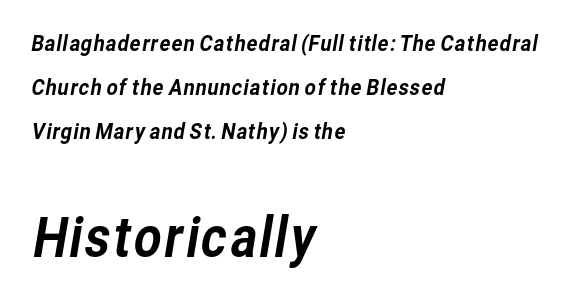
Spacing verdict: proportional, widths tailored to each character. Grotesque or geometric, the face here clearly has no serifs. The composition opens small and finishes big. These lines stand farther apart than default settings would place them. This rendering uses left alignment, leaving the right contour irregular.
